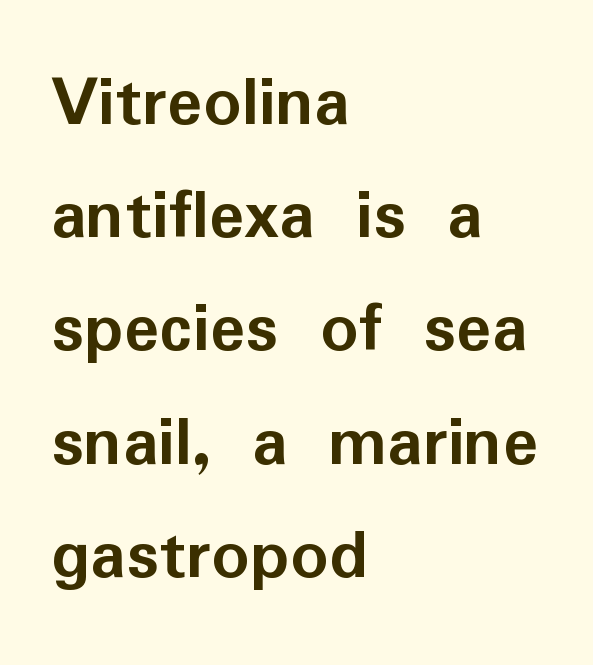
Q: Is the text bold? A: Yes.
Q: Is the text italic (slanted)? A: No, it is upright.
Q: Is the typeface a serif or a sans-serif typeface? A: Sans-serif.
Q: Is the text underlined? A: No.
Q: How is the paragraph aligned? A: Left-aligned.
Q: Is the spacing between letters normal or unusually wide? A: Normal.
Q: Is the spacing between lines tight, normal or loose? A: Normal.
Q: Width (condensed, normal, or wide)? A: Normal.
Q: Stroke contrast? A: Low.
Q: x-height? A: Medium.
Q: Monospaced? A: No.
